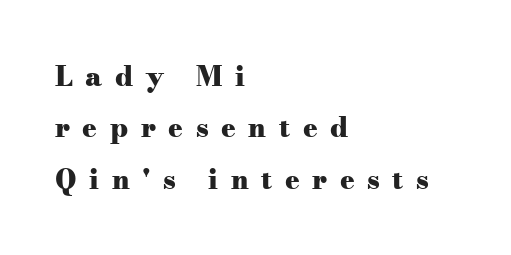
Q: Is the text bold? A: Yes.
Q: Is the text italic (slanted)? A: No, it is upright.
Q: Is the text underlined? A: No.
Q: How is the paragraph aligned? A: Left-aligned.
Q: Is the spacing between letters normal or unusually wide? A: Unusually wide.
Q: Is the spacing between lines tight, normal or loose? A: Loose.
